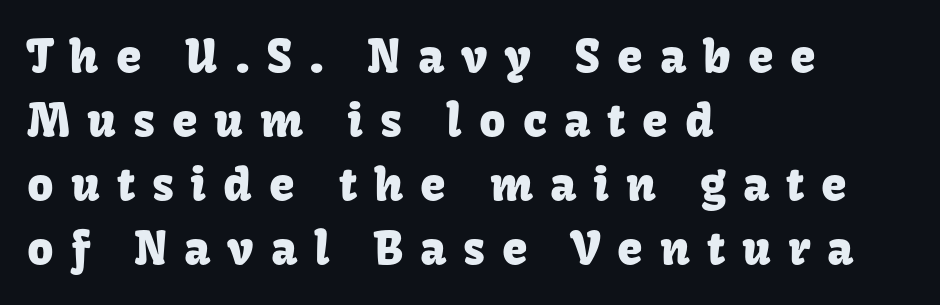
Q: Is the text italic (slanted)? A: No, it is upright.
Q: Is the typeface a serif or a sans-serif typeface? A: Sans-serif.
Q: Is the text underlined? A: No.
Q: How is the paragraph aligned? A: Left-aligned.
Q: Is the spacing between letters normal or unusually wide? A: Unusually wide.
Q: Is the spacing between lines tight, normal or loose? A: Normal.
Q: Width (condensed, normal, or wide)? A: Normal.
Q: Stroke contrast? A: Low.
Q: x-height? A: Medium.
Q: Monospaced? A: No.
